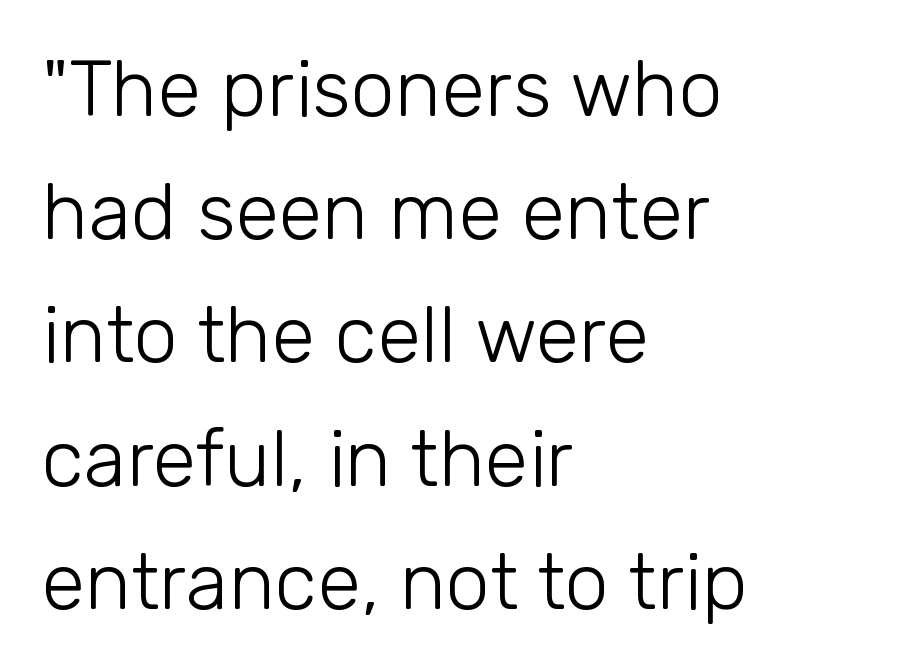
Q: Is the text bold? A: No.
Q: Is the text italic (slanted)? A: No, it is upright.
Q: Is the typeface a serif or a sans-serif typeface? A: Sans-serif.
Q: Is the text underlined? A: No.
Q: How is the paragraph aligned? A: Left-aligned.
Q: Is the spacing between letters normal or unusually wide? A: Normal.
Q: Is the spacing between lines tight, normal or loose? A: Normal.
Q: Width (condensed, normal, or wide)? A: Normal.
Q: Stroke contrast? A: Low.
Q: x-height? A: Medium.
Q: Monospaced? A: No.
